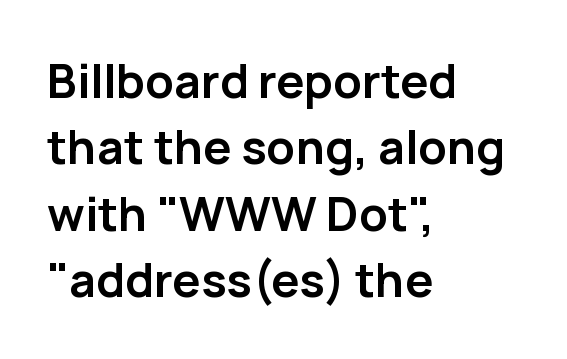
The image shows 47 px semibold sans-serif type, upright; set left-aligned, normal line spacing (1.41x), normal letter spacing, not underlined; low stroke contrast and a medium x-height.
